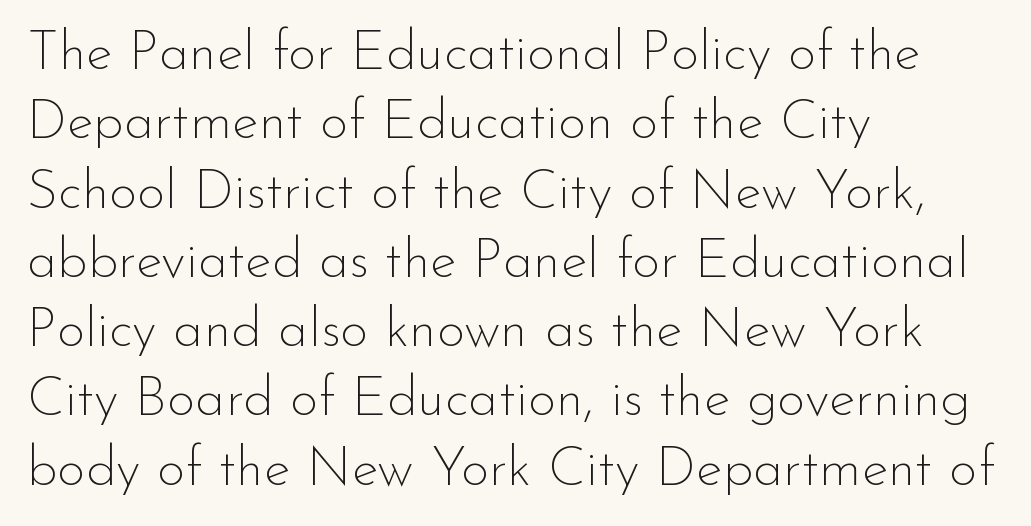
{"serif": "no", "italic": "no", "bold": "no", "weight": "thin", "width": "normal", "stroke_contrast": "low", "x_height": "small", "monospaced": "no", "underline": "no", "align": "left", "line_spacing": "normal", "line_spacing_ratio": 1.26, "letter_spacing": "normal", "letter_spacing_em": 0.0, "glyph_px": 55}
